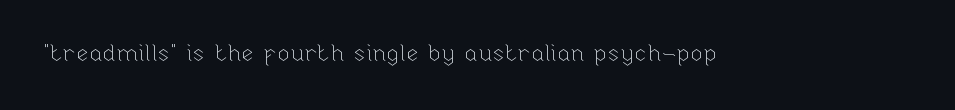
The type is set solid horizontally, with unmodified tracking. Words float on clear page, feet unadorned. A quiet, ordinary-to-light weight characterises the typeface. The type sits square on the baseline with zero lean.
